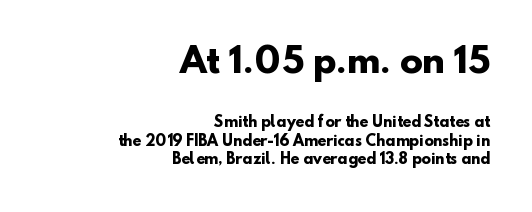
Q: Is the text bold? A: Yes.
Q: Is the typeface a serif or a sans-serif typeface? A: Sans-serif.
Q: Is the text underlined? A: No.
Q: How is the paragraph aligned? A: Right-aligned.
Q: Is the spacing between letters normal or unusually wide? A: Normal.
Q: Is the spacing between lines tight, normal or loose? A: Normal.
Q: Which block of text is set in a larger size, the first (top) or the second (bottom)? A: The first (top) one.
Q: Width (condensed, normal, or wide)? A: Normal.
Q: Stroke contrast? A: Low.
Q: x-height? A: Small.
Q: Monospaced? A: No.
